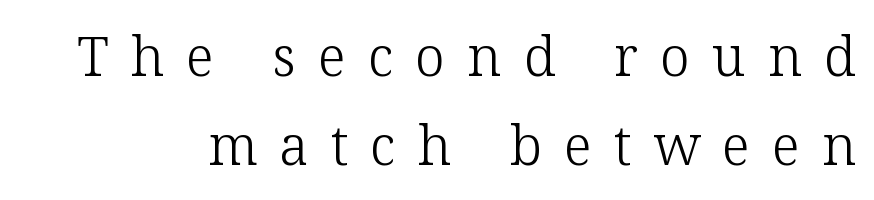
The image shows 54 px light serif type, upright; set normal line spacing (1.65x), unusually wide letter spacing (+0.41 em), not underlined; low stroke contrast and a medium x-height.
